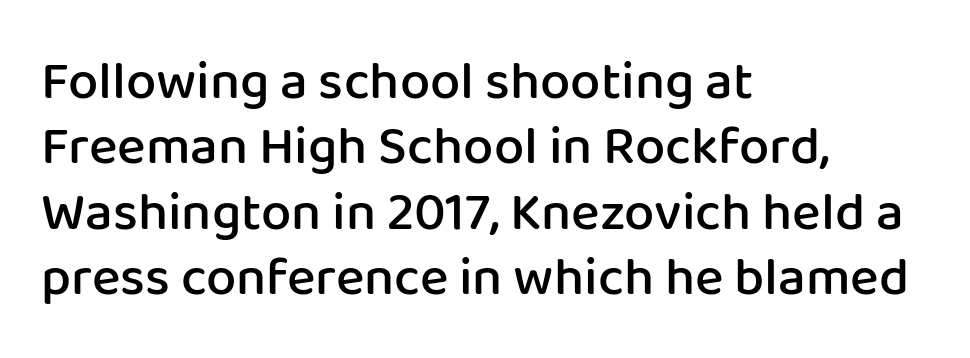
{"serif": "no", "italic": "no", "bold": "semi", "weight": "semibold", "width": "normal", "stroke_contrast": "low", "x_height": "medium", "monospaced": "no", "underline": "no", "align": "left", "line_spacing_ratio": 1.21, "letter_spacing": "normal", "letter_spacing_em": 0.0, "glyph_px": 54}
